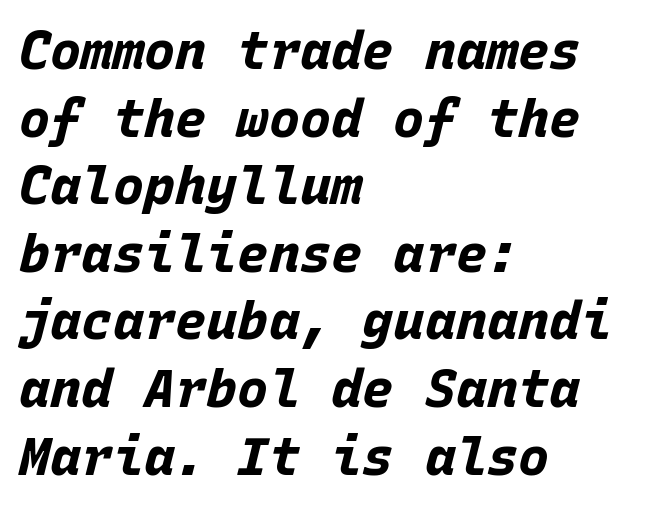
The image shows 52 px bold type, italic (leaning right), monospaced; set left-aligned, normal line spacing (1.3x), normal letter spacing, not underlined; low stroke contrast and a large x-height.
